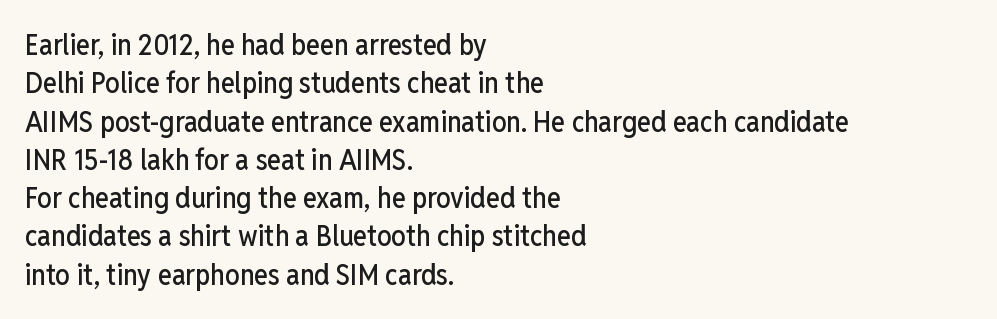
Teacher's note: observe the even left margin — that is flush-left alignment. Characters remain perfectly vertical along every line. The face used here is rendered with its standard letterfit. The gap between lines stays unmarked. The characters display no serif detailing; their extremities are plain. Note the varied advance widths — an 'i' is clearly narrower than an 'm'.
